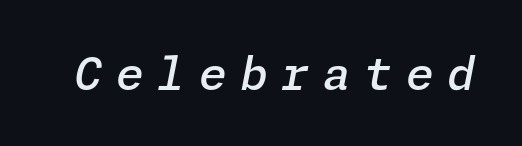
Q: Is the text bold? A: Semi-bold.
Q: Is the text italic (slanted)? A: Yes, it leans right by about 11 degrees.
Q: Is the text underlined? A: No.
Q: Is the spacing between letters normal or unusually wide? A: Unusually wide.
Q: Width (condensed, normal, or wide)? A: Normal.
Q: Stroke contrast? A: Low.
Q: x-height? A: Medium.
